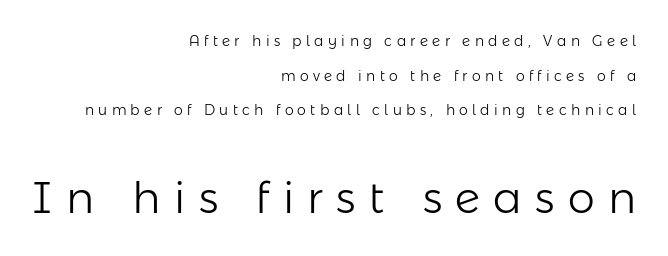
The image shows 43 px light sans-serif type, upright; set right-aligned, loose line spacing (2.48x), unusually wide letter spacing (+0.31 em), not underlined; the second (bottom) block is 3.07x larger; low stroke contrast and a medium x-height.
